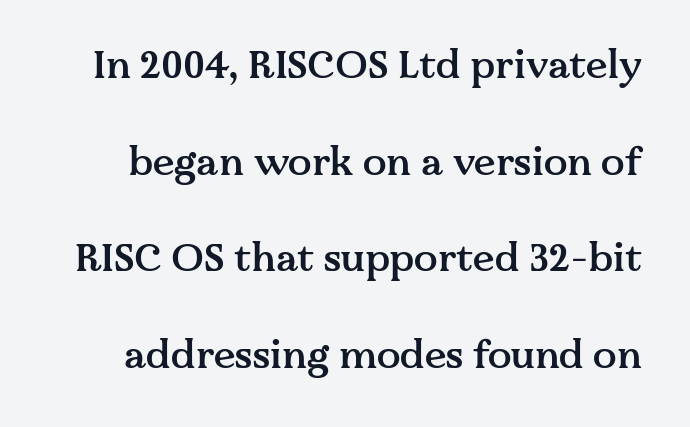
Q: Is the text bold? A: Semi-bold.
Q: Is the text italic (slanted)? A: No, it is upright.
Q: Is the typeface a serif or a sans-serif typeface? A: Serif.
Q: Is the text underlined? A: No.
Q: Is the spacing between letters normal or unusually wide? A: Normal.
Q: Is the spacing between lines tight, normal or loose? A: Loose.
Q: Width (condensed, normal, or wide)? A: Normal.
Q: Stroke contrast? A: Medium.
Q: x-height? A: Medium.
Q: Monospaced? A: No.
